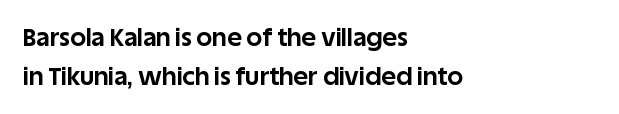
{"italic": "no", "bold": "yes", "underline": "no", "align": "left", "line_spacing": "normal", "line_spacing_ratio": 1.55, "letter_spacing": "normal", "letter_spacing_em": 0.0, "glyph_px": 25}
